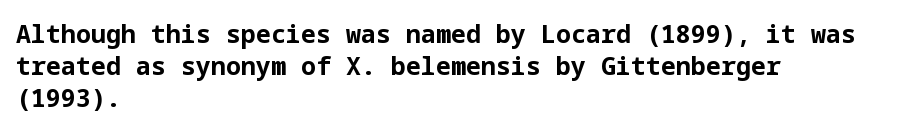
The image shows 25 px bold type, upright; set left-aligned, normal line spacing (1.29x), normal letter spacing, not underlined.
